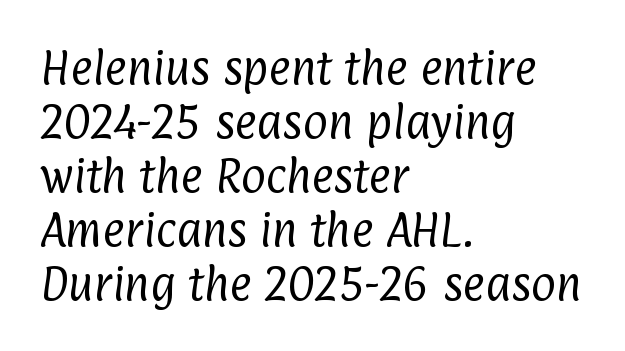
{"serif": "no", "bold": "no", "weight": "regular", "width": "condensed", "stroke_contrast": "low", "x_height": "medium", "monospaced": "no", "underline": "no", "align": "left", "line_spacing": "normal", "line_spacing_ratio": 1.42, "letter_spacing": "normal", "letter_spacing_em": 0.0, "glyph_px": 38}
